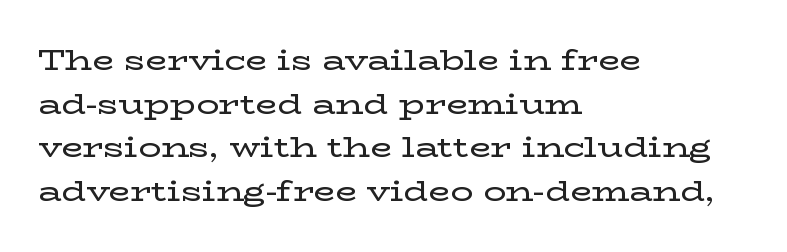
The image shows 28 px wide serif type, upright; set left-aligned, normal line spacing (1.56x), normal letter spacing, not underlined; low stroke contrast and a medium x-height.
